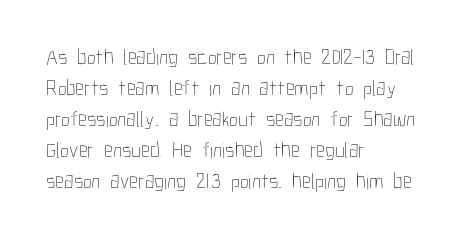
The words here are not underlined. Default kerning and tracking; the words read as compact shapes. The paragraph shown leans on its left margin. Posture: straight, roman, zero tilt. Vertical stems look standard width or narrower in stroke. Vertical spacing — default.
